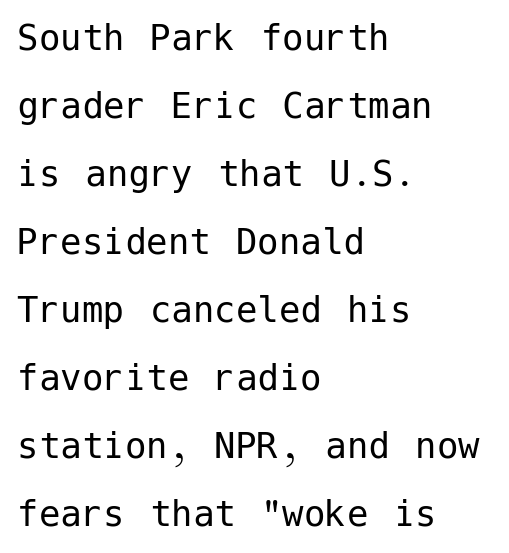
The image shows 43 px regular-weight sans-serif type, upright; set left-aligned, normal line spacing (1.58x), normal letter spacing, not underlined; low stroke contrast and a medium x-height.
